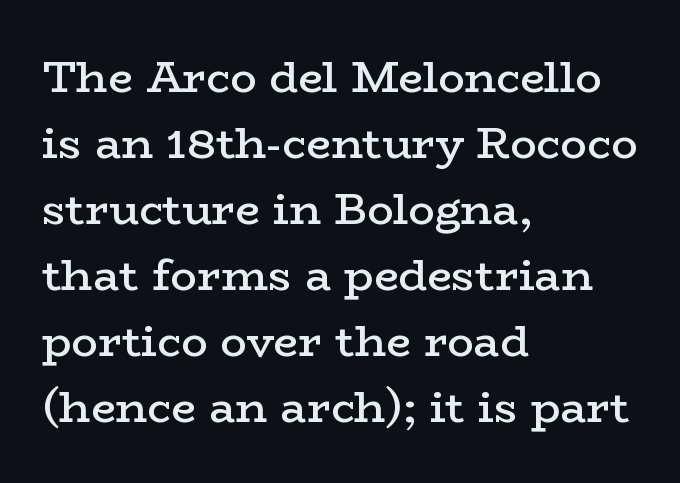
{"serif": "yes", "italic": "no", "bold": "semi", "weight": "semibold", "width": "wide", "stroke_contrast": "low", "x_height": "medium", "monospaced": "no", "underline": "no", "align": "left", "line_spacing": "normal", "line_spacing_ratio": 1.5, "letter_spacing": "normal", "letter_spacing_em": 0.0, "glyph_px": 44}
